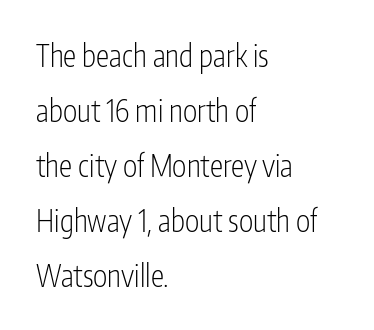
The image shows 30 px light, condensed sans-serif type, upright; set left-aligned, line spacing 1.83x, normal letter spacing, not underlined; low stroke contrast and a medium x-height.
